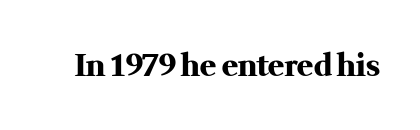
Compared with an ordinary text face, these strokes are far heavier — a full bold. Tracking value appears to be zero — textbook default spacing. Look at the bottom of the vertical strokes: they flare into serifs here. Any mark beneath the type? The region is blank. No italicization has been applied; the sample stays upright. Do the characters align in a grid? No, the font is proportional.
